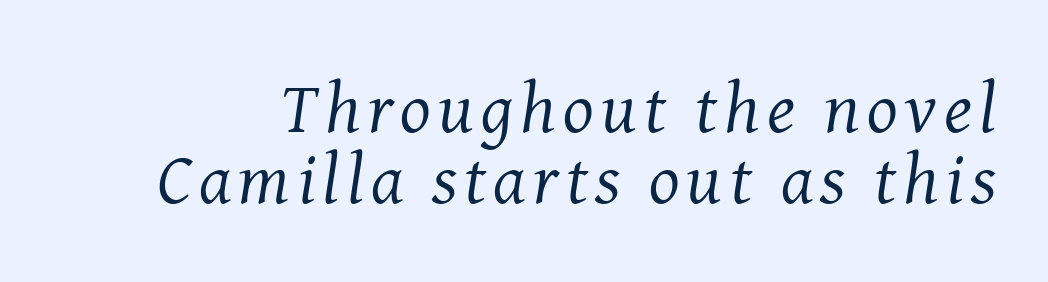
Q: Is the text bold? A: No.
Q: Is the text italic (slanted)? A: Yes, it leans right by about 8 degrees.
Q: Is the typeface a serif or a sans-serif typeface? A: Serif.
Q: Is the text underlined? A: No.
Q: Is the spacing between lines tight, normal or loose? A: Tight.
Q: Width (condensed, normal, or wide)? A: Normal.
Q: Stroke contrast? A: Medium.
Q: x-height? A: Medium.
Q: Monospaced? A: No.
